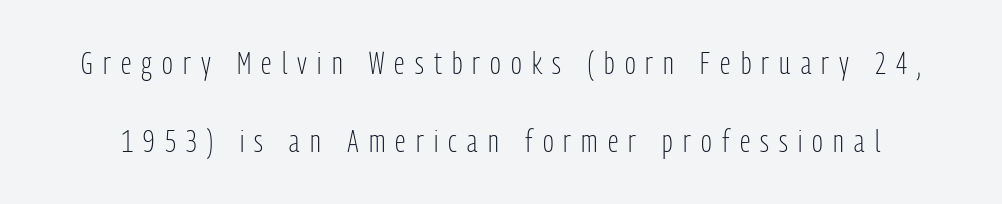
{"serif": "no", "italic": "no", "bold": "no", "weight": "light", "width": "condensed", "stroke_contrast": "low", "x_height": "medium", "monospaced": "no", "underline": "no", "line_spacing": "loose", "line_spacing_ratio": 2.44, "letter_spacing": "wide", "letter_spacing_em": 0.32, "glyph_px": 32}
